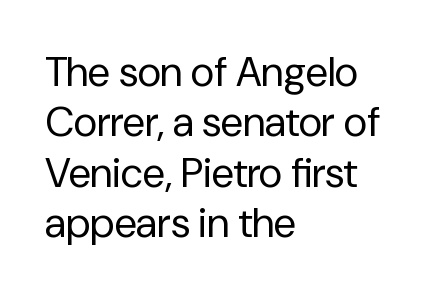
{"serif": "no", "italic": "no", "bold": "no", "weight": "regular", "width": "normal", "stroke_contrast": "low", "x_height": "medium", "monospaced": "no", "underline": "no", "align": "left", "line_spacing_ratio": 1.23, "letter_spacing": "normal", "letter_spacing_em": 0.0, "glyph_px": 41}
